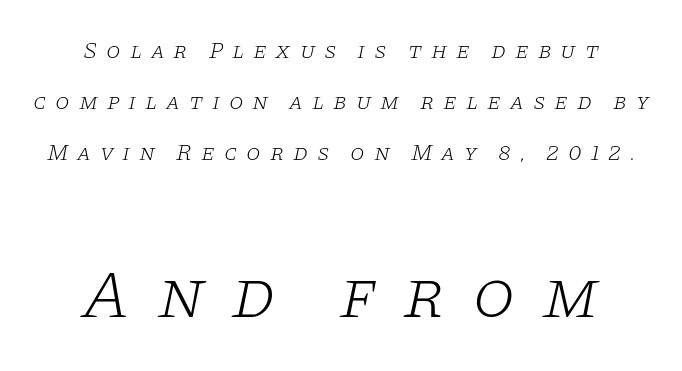
Two sizes are in play, and the larger belongs to the second block. Italic: yes, the glyphs are oblique. Alignment: centered. A typesetter would call this heavily tracked-out type. Vertically, the passage feels expansive, rows floating well apart. The area under the type is left untouched.
